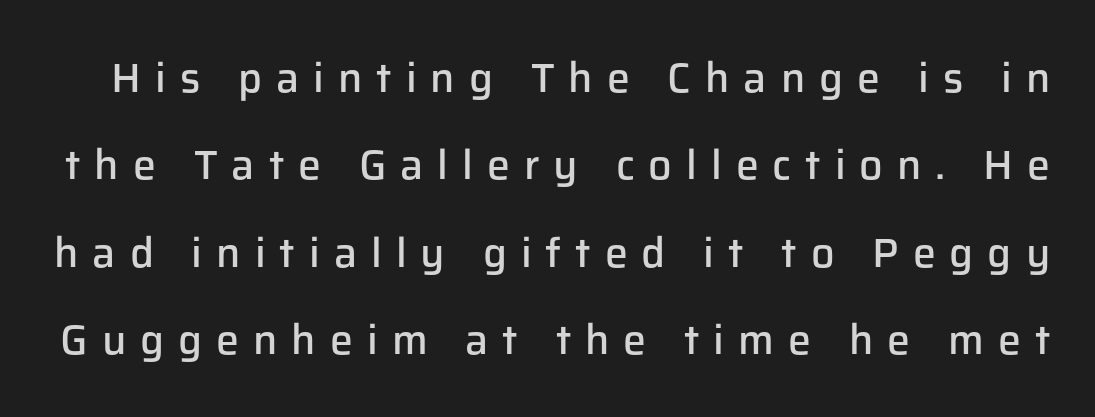
Q: Is the text bold? A: Semi-bold.
Q: Is the text italic (slanted)? A: No, it is upright.
Q: Is the typeface a serif or a sans-serif typeface? A: Sans-serif.
Q: Is the text underlined? A: No.
Q: Is the spacing between letters normal or unusually wide? A: Unusually wide.
Q: Is the spacing between lines tight, normal or loose? A: Loose.
Q: Width (condensed, normal, or wide)? A: Normal.
Q: Stroke contrast? A: Low.
Q: x-height? A: Medium.
Q: Monospaced? A: No.
